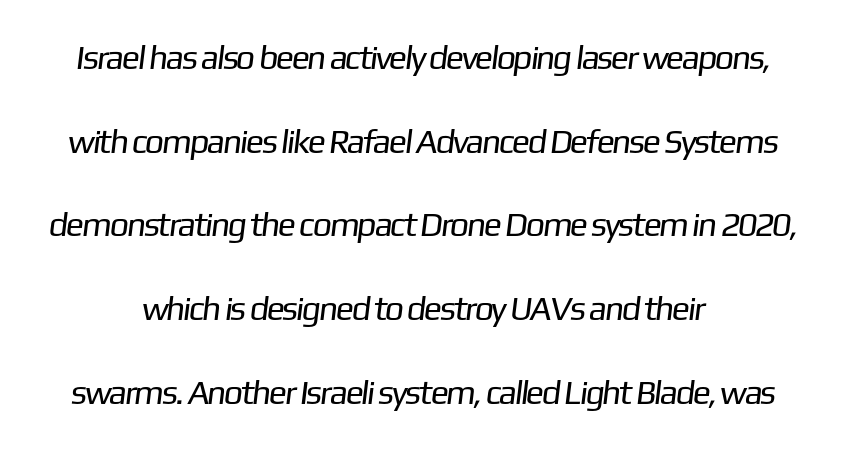
{"serif": "no", "bold": "no", "weight": "regular", "width": "normal", "stroke_contrast": "low", "x_height": "medium", "monospaced": "no", "underline": "no", "align": "center", "line_spacing": "loose", "line_spacing_ratio": 2.46, "letter_spacing": "normal", "letter_spacing_em": 0.0, "glyph_px": 34}
